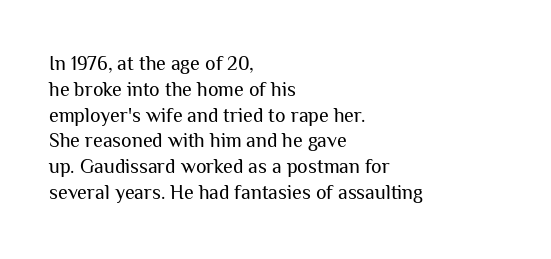
{"italic": "no", "bold": "no", "underline": "no", "align": "left", "line_spacing": "normal", "line_spacing_ratio": 1.29, "letter_spacing": "normal", "letter_spacing_em": 0.0, "glyph_px": 20}
